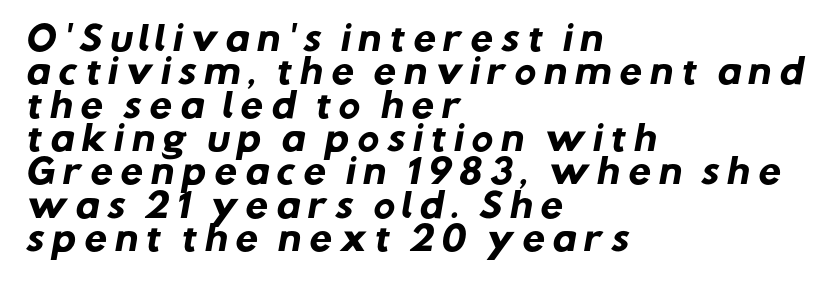
{"serif": "no", "bold": "yes", "weight": "heavy", "width": "normal", "stroke_contrast": "low", "x_height": "medium", "monospaced": "no", "underline": "no", "align": "left", "line_spacing": "tight", "line_spacing_ratio": 1.01, "letter_spacing": "wide", "letter_spacing_em": 0.2, "glyph_px": 33}
